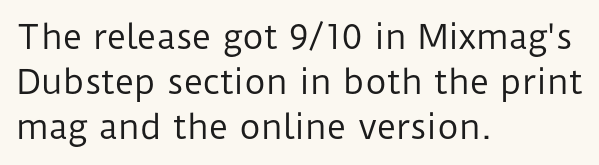
Varying glyph widths throughout — classic text-font behaviour. Underline: absent. The line texture is even and compact thanks to regular tracking. Does the type have serifs? No, each stem ends abruptly. What's the leading like? Ordinary, nothing unusual.
